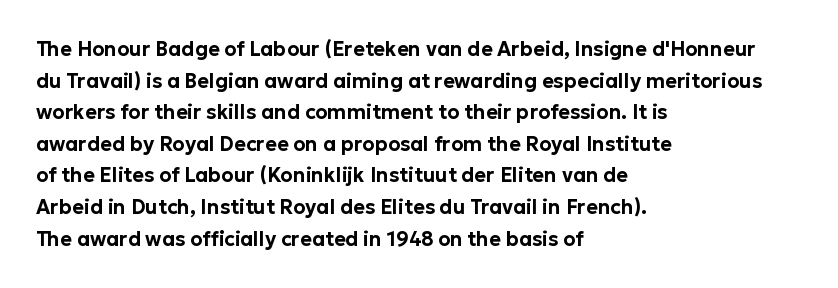
{"italic": "no", "underline": "no", "align": "left", "line_spacing": "normal", "line_spacing_ratio": 1.58, "letter_spacing": "normal", "letter_spacing_em": 0.0, "glyph_px": 20}
